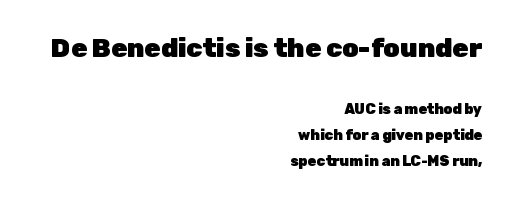
{"italic": "no", "bold": "yes", "underline": "no", "align": "right", "line_spacing_ratio": 1.83, "letter_spacing": "normal", "letter_spacing_em": 0.0, "larger_block": "first", "size_ratio": 1.86, "glyph_px": 26}
